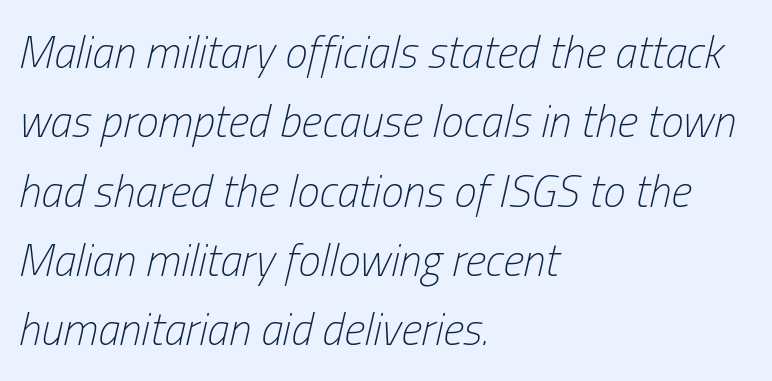
The image shows 45 px light, condensed type, italic (leaning right); set left-aligned, normal line spacing (1.54x), normal letter spacing, not underlined; low stroke contrast and a medium x-height.
